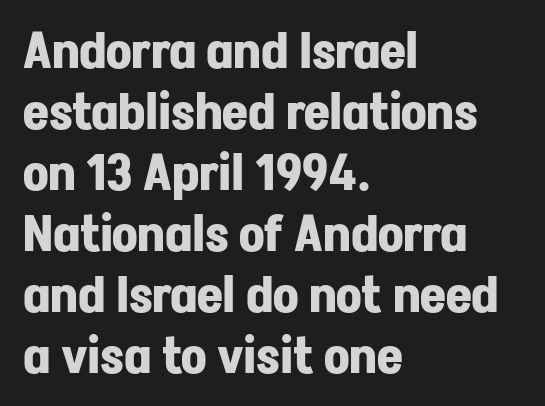
{"serif": "no", "italic": "no", "bold": "yes", "weight": "bold", "width": "normal", "stroke_contrast": "low", "x_height": "medium", "monospaced": "no", "underline": "no", "align": "left", "line_spacing_ratio": 1.22, "letter_spacing": "normal", "letter_spacing_em": 0.0, "glyph_px": 50}
